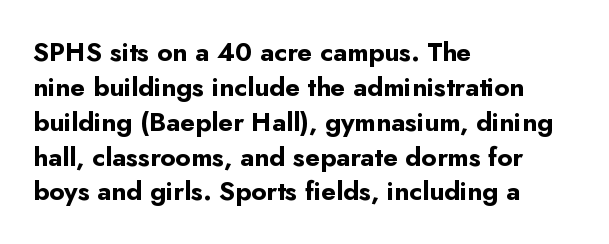
The baseline area is clear. The lines in this sample share a left origin and differ only in where they stop. The type is set solid horizontally, with unmodified tracking. Compared with typical paragraphs, the rows here are spaced about the same. Thick stems and heavy bowls — unmistakably bold. Ascenders rise straight up at ninety degrees.
